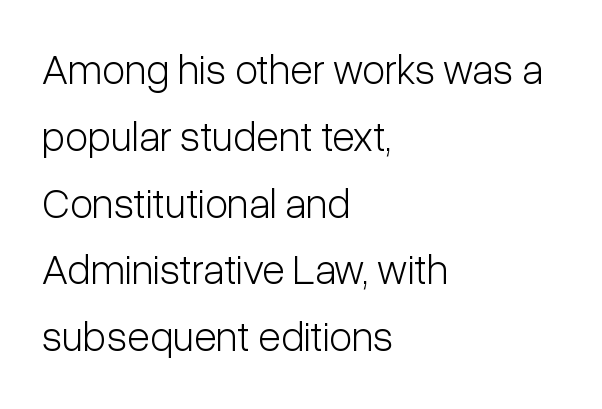
{"serif": "no", "italic": "no", "bold": "no", "weight": "light", "width": "condensed", "stroke_contrast": "low", "x_height": "medium", "monospaced": "no", "underline": "no", "align": "left", "line_spacing": "normal", "line_spacing_ratio": 1.59, "letter_spacing": "normal", "letter_spacing_em": 0.0, "glyph_px": 42}
